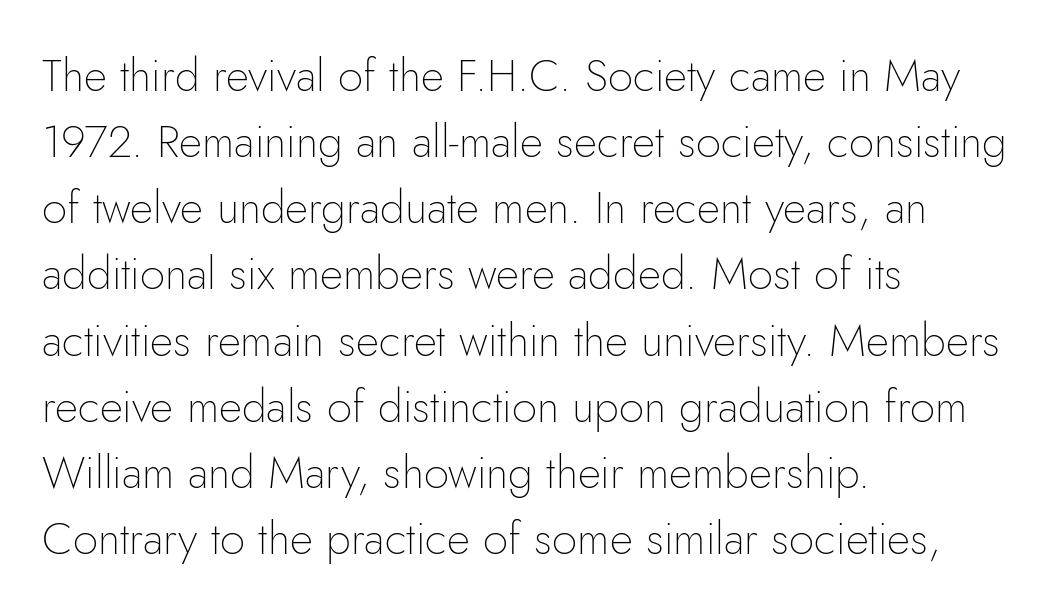
Q: Is the text bold? A: No.
Q: Is the text italic (slanted)? A: No, it is upright.
Q: Is the typeface a serif or a sans-serif typeface? A: Sans-serif.
Q: Is the text underlined? A: No.
Q: How is the paragraph aligned? A: Left-aligned.
Q: Is the spacing between letters normal or unusually wide? A: Normal.
Q: Is the spacing between lines tight, normal or loose? A: Normal.
Q: Width (condensed, normal, or wide)? A: Normal.
Q: Stroke contrast? A: Low.
Q: x-height? A: Small.
Q: Monospaced? A: No.
